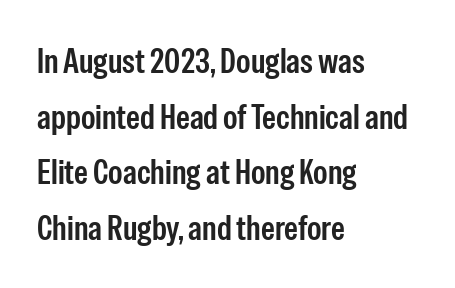
The image shows 35 px condensed sans-serif type, upright; set left-aligned, normal line spacing (1.59x), normal letter spacing, not underlined; low stroke contrast and a medium x-height.
